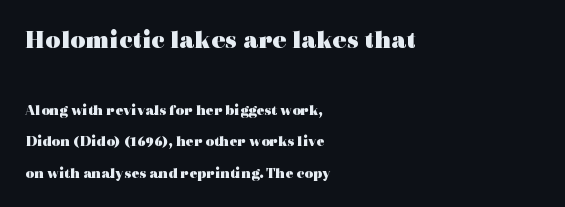
Q: Is the text bold? A: Yes.
Q: Is the text italic (slanted)? A: No, it is upright.
Q: Is the text underlined? A: No.
Q: How is the paragraph aligned? A: Left-aligned.
Q: Is the spacing between letters normal or unusually wide? A: Normal.
Q: Is the spacing between lines tight, normal or loose? A: Loose.
Q: Which block of text is set in a larger size, the first (top) or the second (bottom)? A: The first (top) one.
